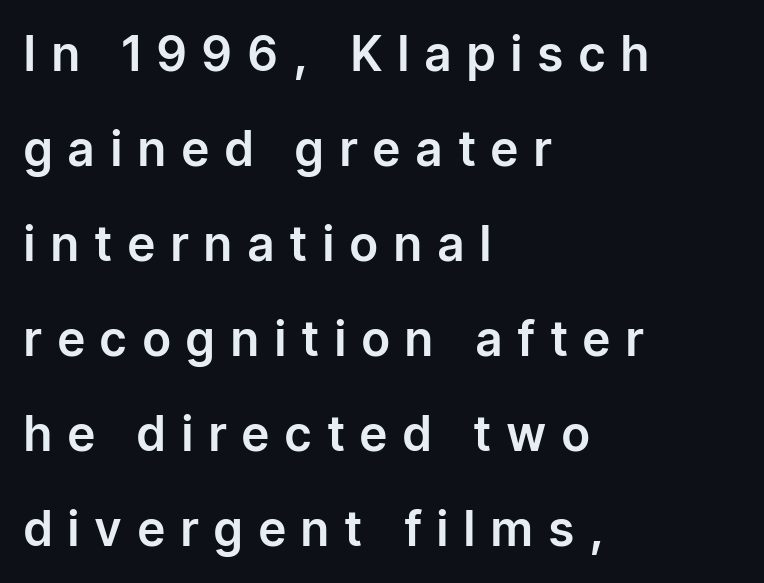
No feet cap the strokes, marking this as sans-serif type. Regarding leading, the lines here are spaced well apart. A typesetter would mark this as roman, not italic. Typeset ragged right — the left edge is the straight one. Is the letter spacing exaggerated? Yes — the characters are pushed far apart.
